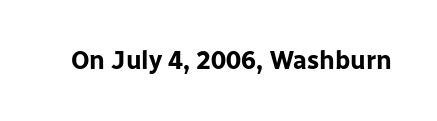
The image shows 25 px bold type, upright; set normal letter spacing, not underlined.
